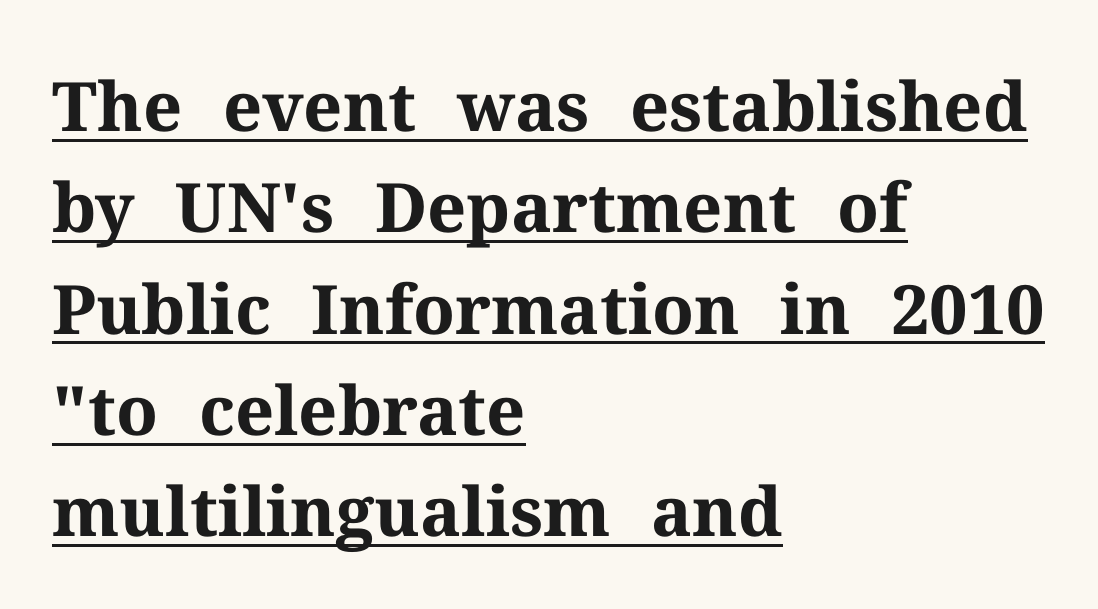
Q: Is the text bold? A: Yes.
Q: Is the text italic (slanted)? A: No, it is upright.
Q: Is the typeface a serif or a sans-serif typeface? A: Serif.
Q: Is the text underlined? A: Yes.
Q: How is the paragraph aligned? A: Left-aligned.
Q: Is the spacing between letters normal or unusually wide? A: Normal.
Q: Is the spacing between lines tight, normal or loose? A: Normal.
Q: Width (condensed, normal, or wide)? A: Normal.
Q: Stroke contrast? A: Medium.
Q: x-height? A: Medium.
Q: Monospaced? A: No.
